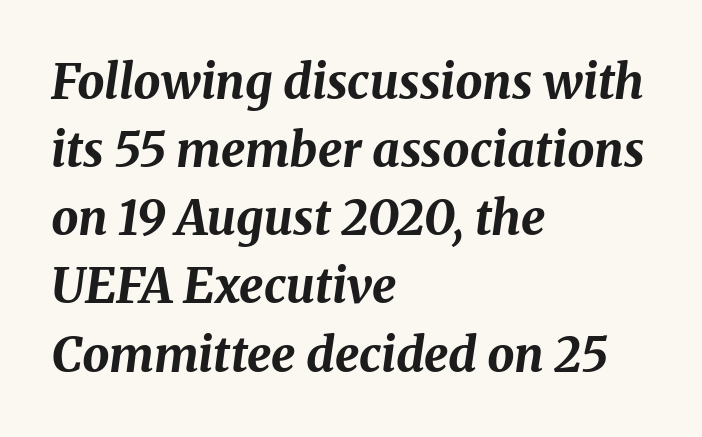
The image shows 48 px bold type, italic (leaning right); set left-aligned, normal line spacing (1.42x), normal letter spacing, not underlined; medium stroke contrast and a medium x-height.
